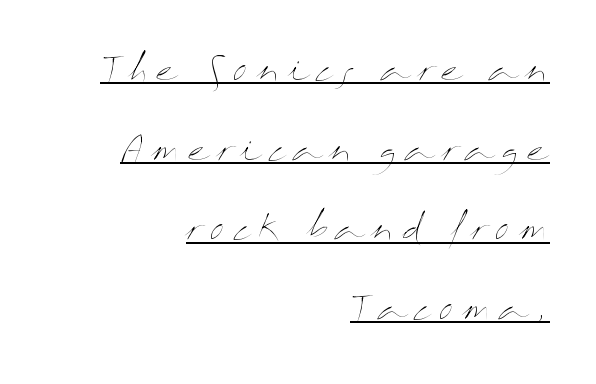
{"bold": "no", "weight": "thin", "width": "wide", "stroke_contrast": "medium", "x_height": "medium", "monospaced": "no", "underline": "yes", "align": "right", "line_spacing": "loose", "line_spacing_ratio": 2.41, "letter_spacing": "wide", "letter_spacing_em": 0.23, "glyph_px": 33}
